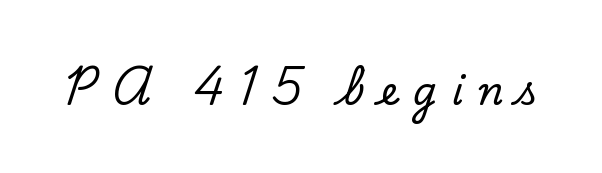
The passage shown has open, widely tracked lettering throughout. Do the characters align in a grid? No, the font is proportional. The characters display serif detailing at their extremities. Each row of text sits above clean, open space.
